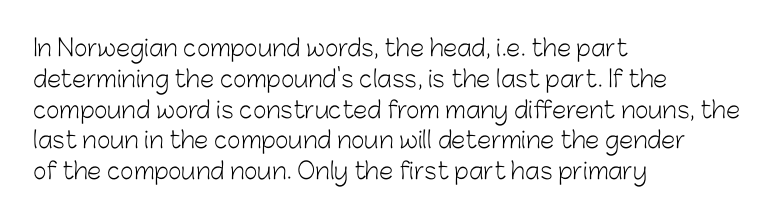
{"italic": "no", "bold": "no", "underline": "no", "align": "left", "line_spacing": "normal", "line_spacing_ratio": 1.34, "letter_spacing": "normal", "letter_spacing_em": 0.0, "glyph_px": 23}
